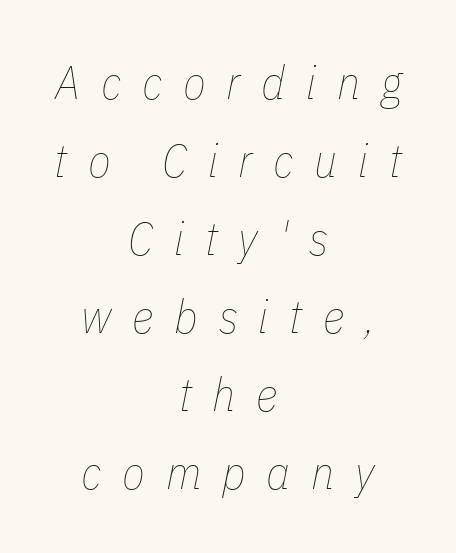
Q: Is the text bold? A: No.
Q: Is the text italic (slanted)? A: Yes, it leans right by about 11 degrees.
Q: Is the text underlined? A: No.
Q: How is the paragraph aligned? A: Centered.
Q: Is the spacing between letters normal or unusually wide? A: Unusually wide.
Q: Is the spacing between lines tight, normal or loose? A: Normal.
Q: Width (condensed, normal, or wide)? A: Condensed.
Q: Stroke contrast? A: Low.
Q: x-height? A: Medium.
Q: Monospaced? A: No.
